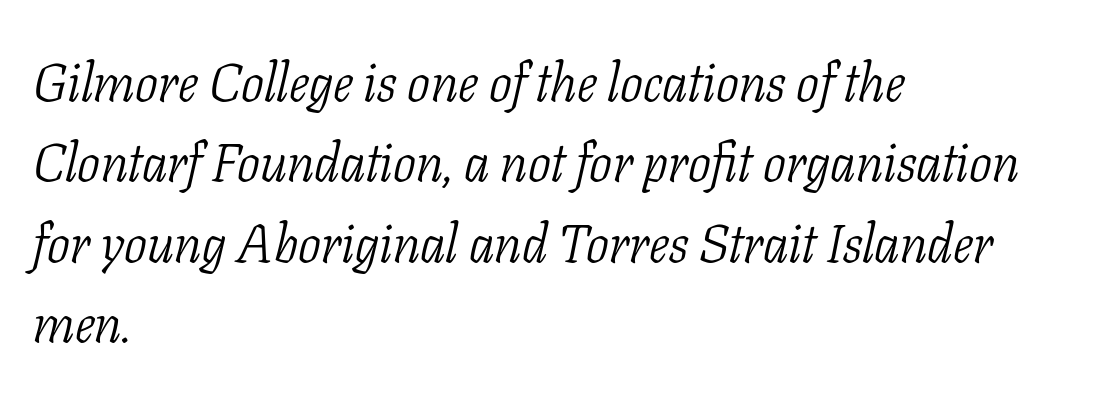
The image shows 54 px light, condensed serif type, italic (leaning right); set left-aligned, normal line spacing (1.49x), normal letter spacing, not underlined; low stroke contrast and a medium x-height.
